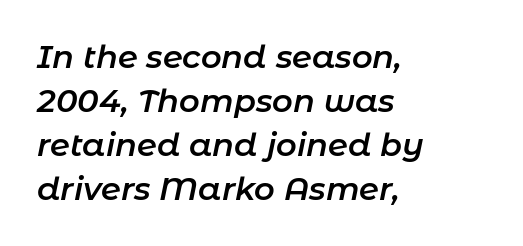
{"italic": "yes", "lean": "right", "slant_degrees": 11, "bold": "semi", "weight": "semibold", "width": "normal", "stroke_contrast": "low", "x_height": "medium", "monospaced": "no", "underline": "no", "align": "left", "line_spacing": "normal", "line_spacing_ratio": 1.37, "letter_spacing": "normal", "letter_spacing_em": 0.0, "glyph_px": 32}
